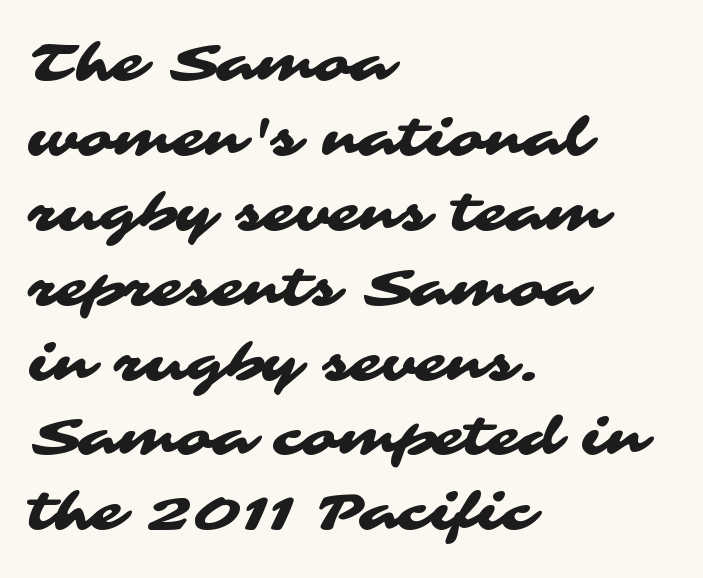
The image shows 52 px wide sans-serif type; set left-aligned, normal line spacing (1.44x), normal letter spacing, not underlined; medium stroke contrast and a medium x-height.
